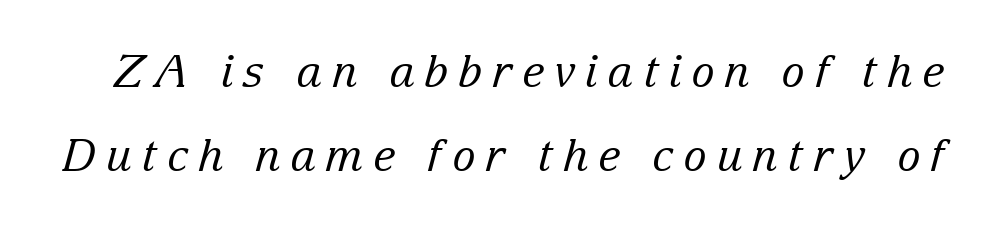
Is this a heavy cut? Hardly; it is regular or lighter. The characters display serif detailing at their extremities. The glyphs look as if they've been sheared to an angle. The passage shown is not underscored anywhere.
